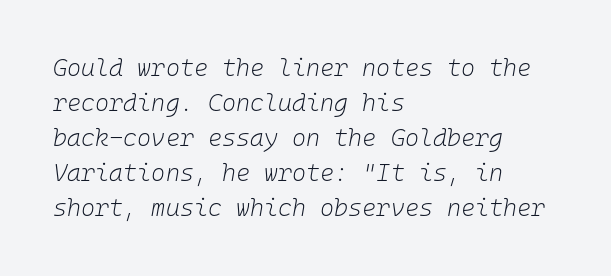
Posture: slanted. Descenders hang freely into open space. Which margin do the lines hug? The left one — the right edge is uneven. A typesetter would call this leading conventional body-copy spacing. Letter spacing: default.
